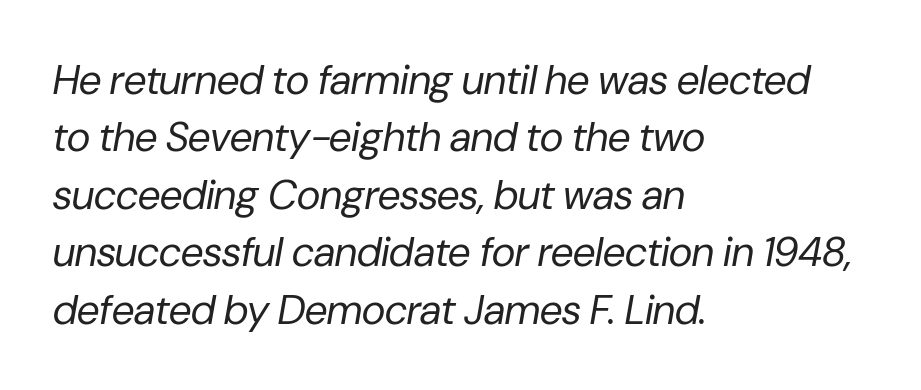
{"italic": "yes", "lean": "right", "slant_degrees": 10, "bold": "no", "weight": "regular", "width": "normal", "stroke_contrast": "low", "x_height": "medium", "monospaced": "no", "underline": "no", "align": "left", "line_spacing": "normal", "line_spacing_ratio": 1.4, "letter_spacing": "normal", "letter_spacing_em": 0.0, "glyph_px": 41}
